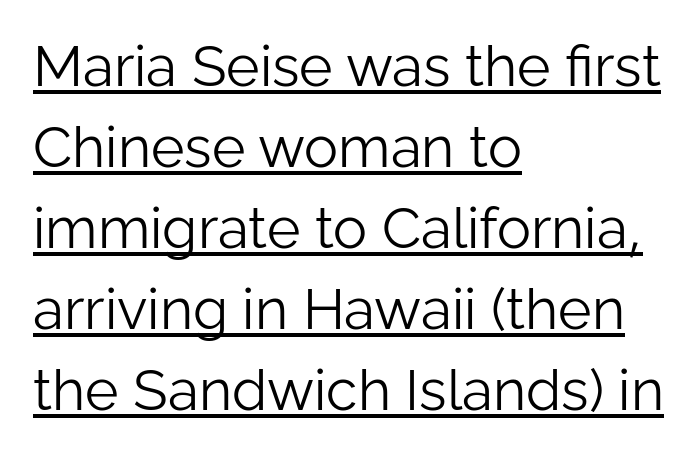
The image shows 57 px light sans-serif type, upright; set left-aligned, normal line spacing (1.42x), normal letter spacing, underlined; low stroke contrast and a medium x-height.
